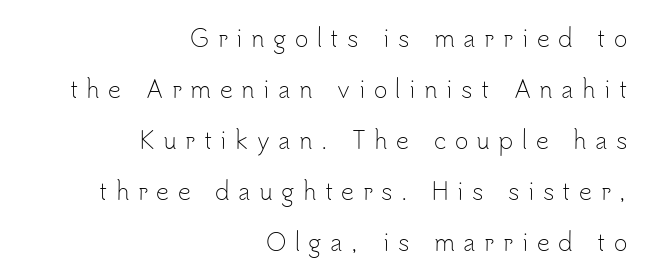
The image shows 23 px text type, upright; set right-aligned, loose line spacing (2.22x), unusually wide letter spacing (+0.37 em), not underlined.
